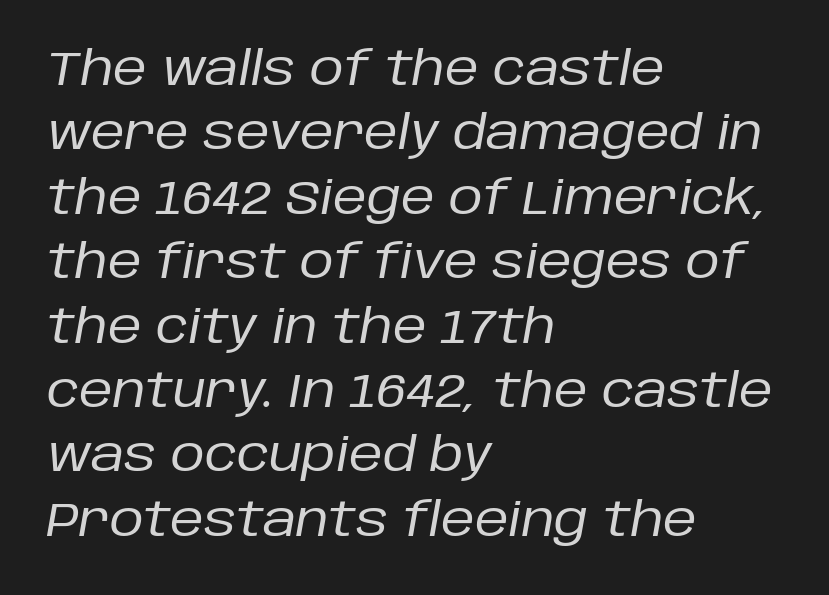
The image shows 47 px regular-weight type, italic (leaning right); set left-aligned, normal line spacing (1.37x), normal letter spacing, not underlined; low stroke contrast and a large x-height.
